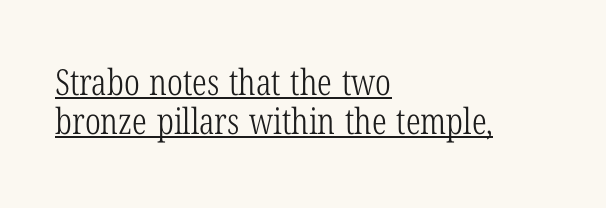
The image shows 36 px light, condensed serif type, upright; set left-aligned, tight line spacing (1.08x), normal letter spacing, underlined; low stroke contrast and a medium x-height.
